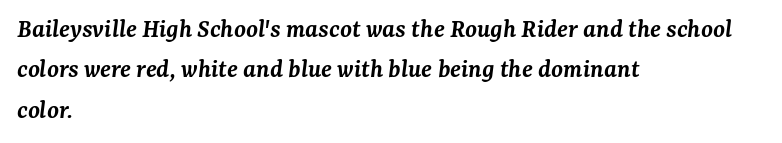
Q: Is the text bold? A: Semi-bold.
Q: Is the text italic (slanted)? A: Yes, it leans right by about 7 degrees.
Q: Is the text underlined? A: No.
Q: How is the paragraph aligned? A: Left-aligned.
Q: Is the spacing between letters normal or unusually wide? A: Normal.
Q: Is the spacing between lines tight, normal or loose? A: Normal.
